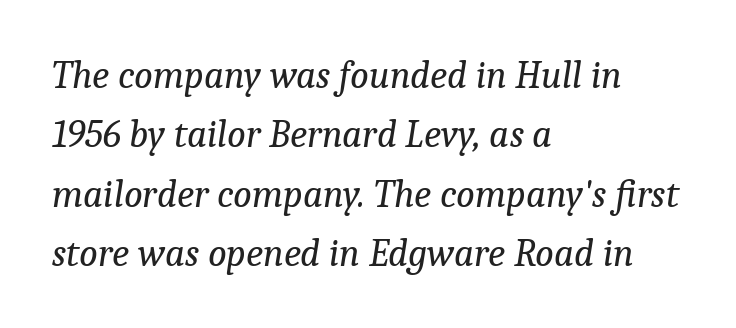
{"serif": "yes", "italic": "yes", "lean": "right", "slant_degrees": 9, "bold": "no", "weight": "regular", "width": "normal", "stroke_contrast": "low", "x_height": "medium", "monospaced": "no", "underline": "no", "align": "left", "line_spacing": "normal", "line_spacing_ratio": 1.52, "letter_spacing": "normal", "letter_spacing_em": 0.0, "glyph_px": 39}
